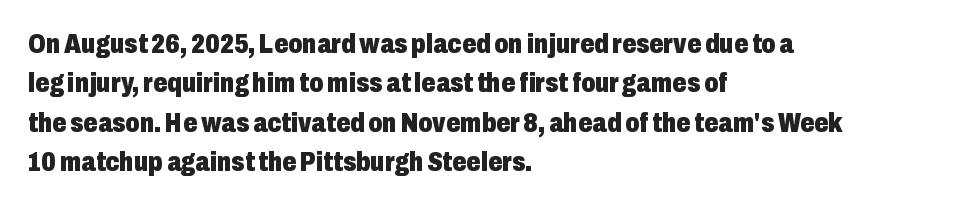
The lines are quadded left. Regarding serifs, this sample does without them. The rendering uses natural spacing where letterforms have individual widths. Here the glyphs are tracked normally, forming tight word shapes. Characters remain perfectly vertical along every line.
